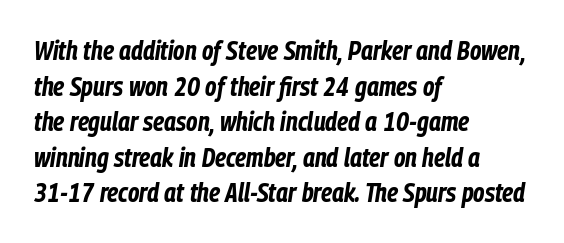
The image shows 26 px bold type, italic (leaning right); set left-aligned, normal line spacing (1.37x), normal letter spacing, not underlined.
